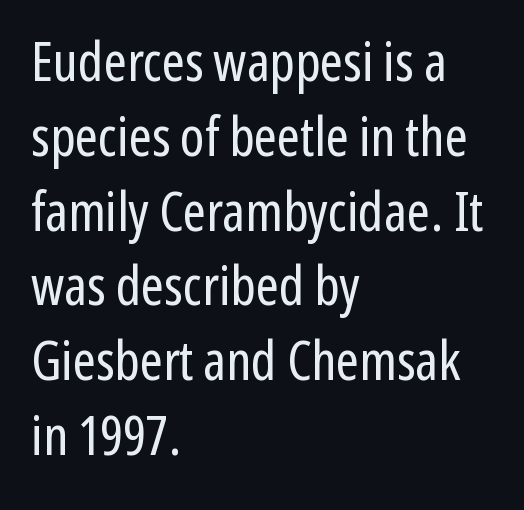
{"serif": "no", "italic": "no", "bold": "no", "weight": "regular", "width": "condensed", "stroke_contrast": "low", "x_height": "medium", "monospaced": "no", "underline": "no", "align": "left", "line_spacing": "normal", "line_spacing_ratio": 1.36, "letter_spacing": "normal", "letter_spacing_em": 0.0, "glyph_px": 55}
